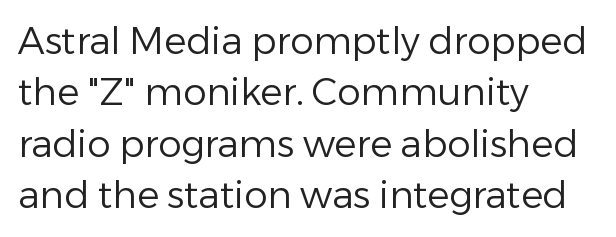
{"serif": "no", "italic": "no", "bold": "no", "weight": "regular", "width": "normal", "stroke_contrast": "low", "x_height": "medium", "monospaced": "no", "underline": "no", "align": "left", "line_spacing": "normal", "line_spacing_ratio": 1.39, "letter_spacing": "normal", "letter_spacing_em": 0.0, "glyph_px": 37}
